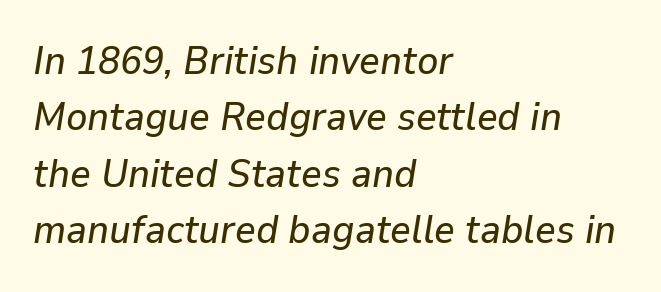
Q: Is the text italic (slanted)? A: Yes, it leans right by about 9 degrees.
Q: Is the text underlined? A: No.
Q: How is the paragraph aligned? A: Left-aligned.
Q: Is the spacing between letters normal or unusually wide? A: Normal.
Q: Is the spacing between lines tight, normal or loose? A: Normal.
Q: Width (condensed, normal, or wide)? A: Normal.
Q: Stroke contrast? A: Low.
Q: x-height? A: Medium.
Q: Monospaced? A: No.
